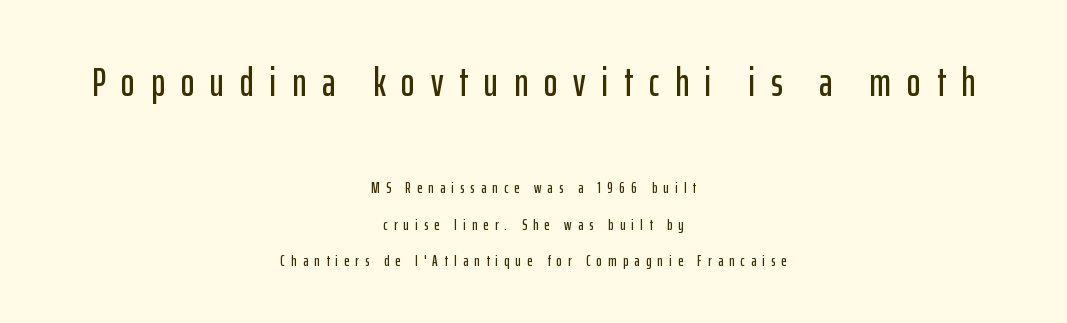
The image shows 41 px condensed sans-serif type, upright; set centered, loose line spacing (2.26x), unusually wide letter spacing (+0.39 em), not underlined; the first (top) block is 2.56x larger; low stroke contrast and a medium x-height.
